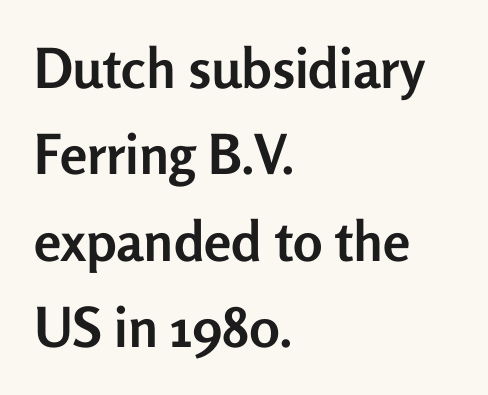
The image shows 55 px semibold sans-serif type, upright; set left-aligned, normal line spacing (1.57x), normal letter spacing, not underlined; low stroke contrast and a medium x-height.
